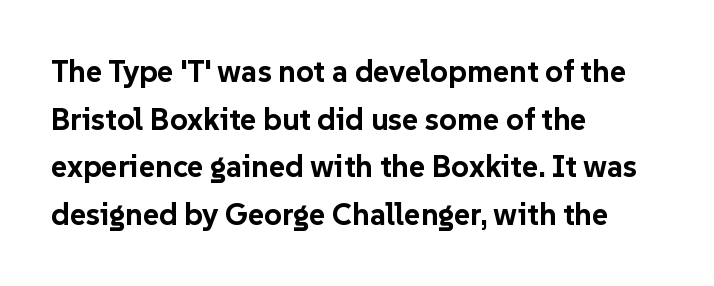
Q: Is the text bold? A: Yes.
Q: Is the text italic (slanted)? A: No, it is upright.
Q: Is the typeface a serif or a sans-serif typeface? A: Sans-serif.
Q: Is the text underlined? A: No.
Q: How is the paragraph aligned? A: Left-aligned.
Q: Is the spacing between letters normal or unusually wide? A: Normal.
Q: Is the spacing between lines tight, normal or loose? A: Normal.
Q: Width (condensed, normal, or wide)? A: Normal.
Q: Stroke contrast? A: Low.
Q: x-height? A: Medium.
Q: Monospaced? A: No.
